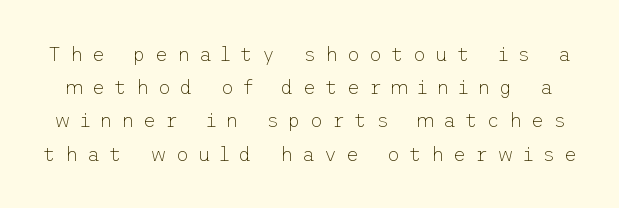
The image shows 20 px text type, upright; set normal line spacing (1.66x), unusually wide letter spacing (+0.45 em), not underlined.
